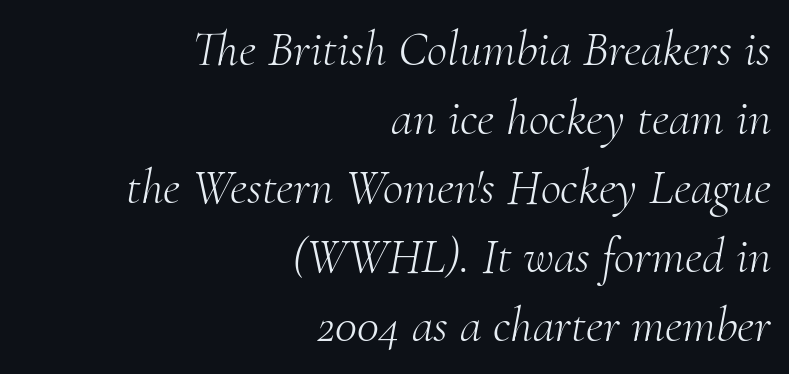
Leading: standard. The face used here is proportionally spaced, like ordinary book or web type. There is no visible air inserted between adjacent glyphs. Short and long lines alike share a common ending point at right.
